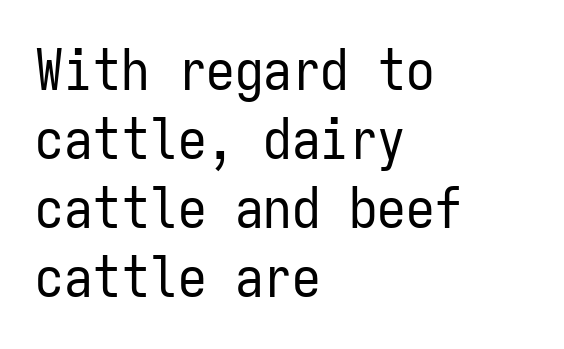
Is this a heavy cut? Hardly; it is regular or lighter. Unmarked baselines from the first word to the last. Type style note: lacks serifs. The paragraph shown leans on its left margin. The letterforms sit shoulder to shoulder at normal distance.
